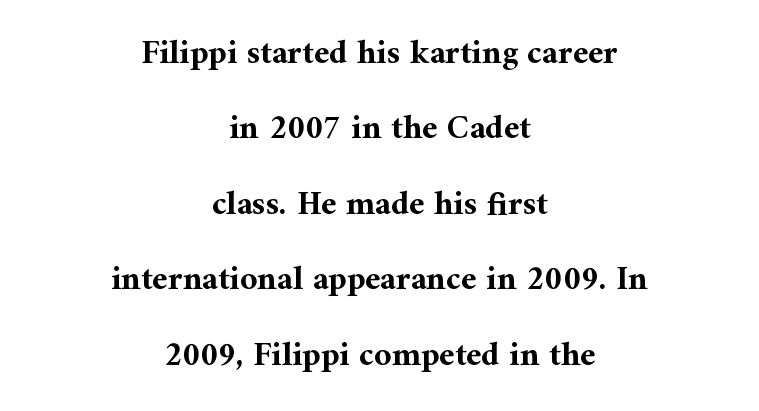
One-word summary of the alignment: center. Loosely led — the rows are spread out. No word sits above an underline. The passage shown is emphatically bold.
